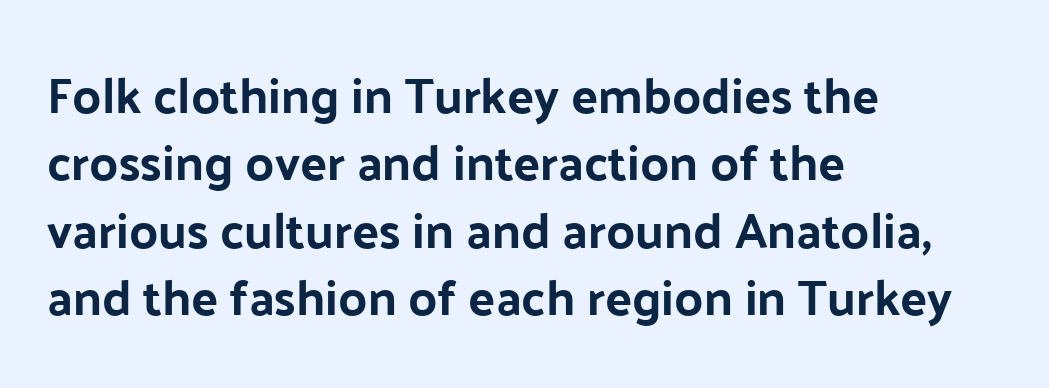
Q: Is the text italic (slanted)? A: No, it is upright.
Q: Is the typeface a serif or a sans-serif typeface? A: Sans-serif.
Q: Is the text underlined? A: No.
Q: How is the paragraph aligned? A: Left-aligned.
Q: Is the spacing between letters normal or unusually wide? A: Normal.
Q: Is the spacing between lines tight, normal or loose? A: Normal.
Q: Width (condensed, normal, or wide)? A: Normal.
Q: Stroke contrast? A: Low.
Q: x-height? A: Medium.
Q: Monospaced? A: No.
